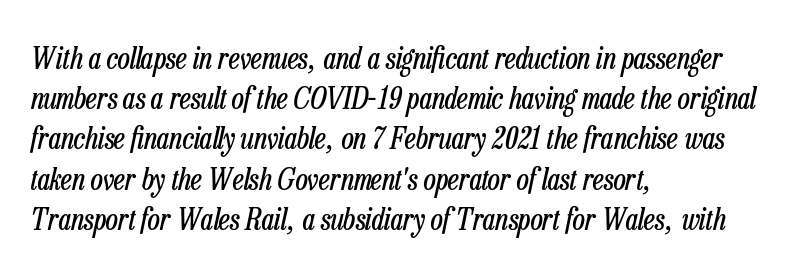
The image shows 30 px regular-weight, condensed type, italic (leaning right); set left-aligned, normal line spacing (1.34x), normal letter spacing, not underlined; low stroke contrast and a medium x-height.
